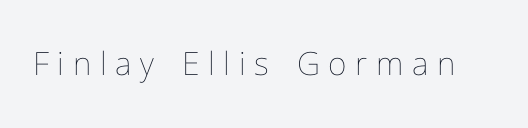
Q: Is the text bold? A: No.
Q: Is the text italic (slanted)? A: No, it is upright.
Q: Is the text underlined? A: No.
Q: Is the spacing between letters normal or unusually wide? A: Unusually wide.
Q: Width (condensed, normal, or wide)? A: Normal.
Q: Stroke contrast? A: Low.
Q: x-height? A: Medium.
Q: Monospaced? A: No.
